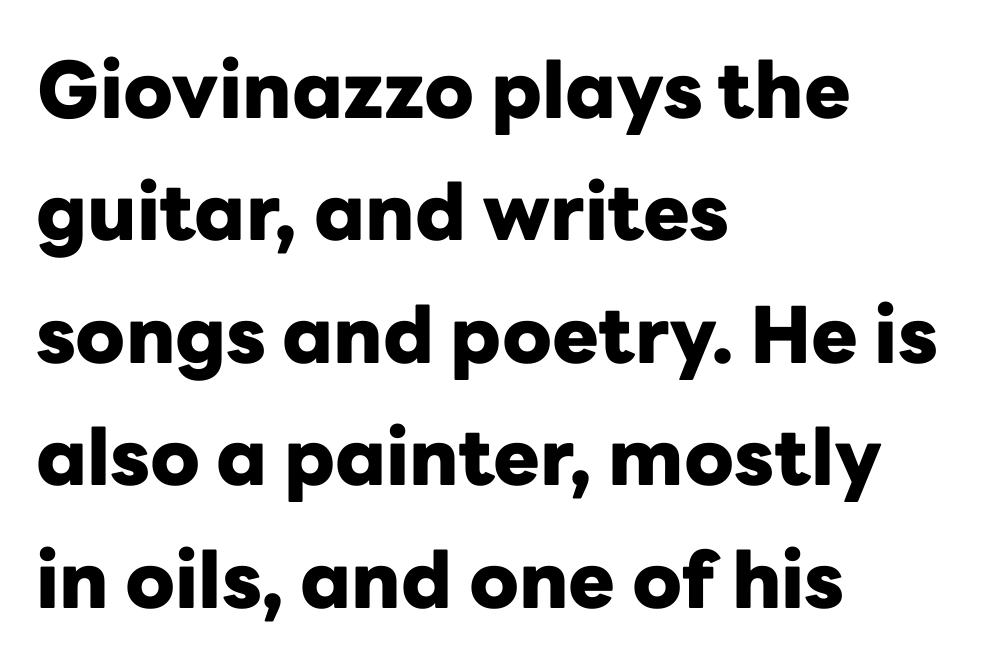
The image shows 78 px heavy sans-serif type, upright; set left-aligned, normal line spacing (1.57x), normal letter spacing, not underlined; low stroke contrast and a medium x-height.
